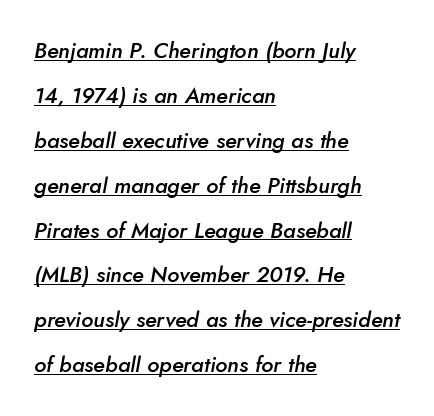
The image shows 22 px text type, italic (leaning right); set left-aligned, loose line spacing (2.04x), normal letter spacing, underlined.
